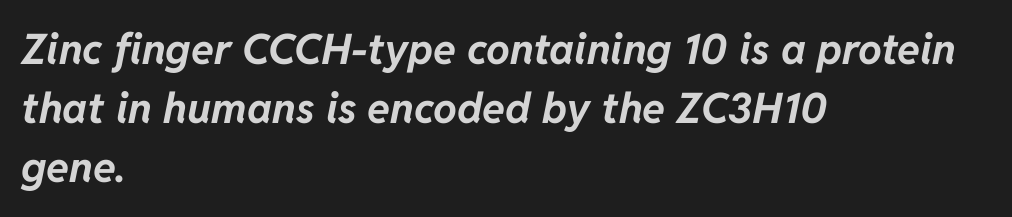
{"italic": "yes", "lean": "right", "slant_degrees": 11, "bold": "yes", "weight": "bold", "width": "normal", "stroke_contrast": "low", "x_height": "medium", "monospaced": "no", "underline": "no", "align": "left", "line_spacing": "normal", "line_spacing_ratio": 1.41, "letter_spacing": "normal", "letter_spacing_em": 0.0, "glyph_px": 42}
